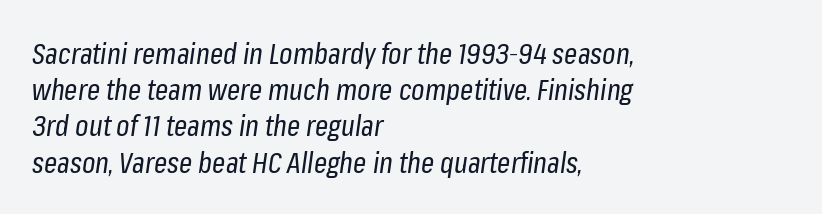
The image shows 29 px regular-weight, condensed type, italic (leaning right); set left-aligned, normal line spacing (1.25x), normal letter spacing, not underlined; low stroke contrast and a medium x-height.
